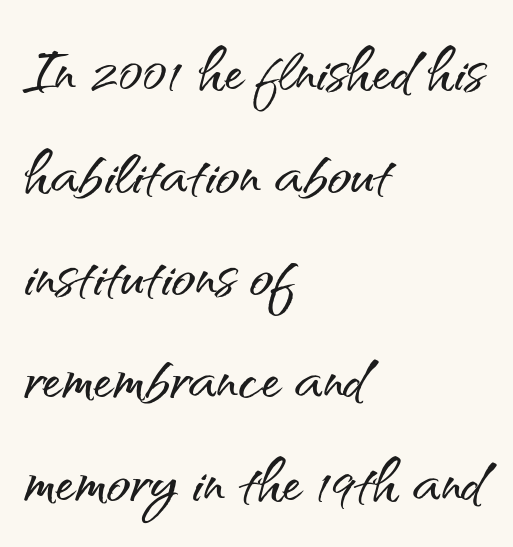
Q: Is the text italic (slanted)? A: Yes.
Q: Is the typeface a serif or a sans-serif typeface? A: Sans-serif.
Q: Is the text underlined? A: No.
Q: How is the paragraph aligned? A: Left-aligned.
Q: Is the spacing between letters normal or unusually wide? A: Normal.
Q: Is the spacing between lines tight, normal or loose? A: Normal.
Q: Width (condensed, normal, or wide)? A: Normal.
Q: Stroke contrast? A: Medium.
Q: x-height? A: Small.
Q: Monospaced? A: No.
